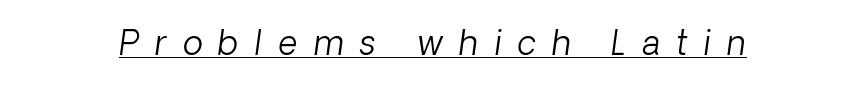
{"italic": "yes", "lean": "right", "slant_degrees": 8, "bold": "no", "weight": "light", "width": "normal", "stroke_contrast": "low", "x_height": "medium", "monospaced": "no", "underline": "yes", "letter_spacing": "wide", "letter_spacing_em": 0.49, "glyph_px": 33}
